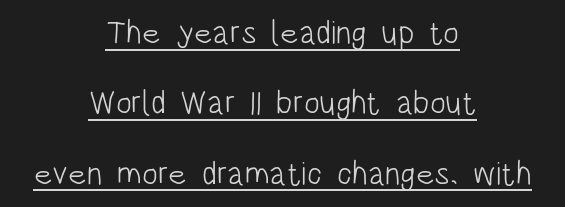
The image shows 33 px light, condensed sans-serif type, upright; set centered, loose line spacing (2.13x), normal letter spacing, underlined; low stroke contrast and a large x-height.
